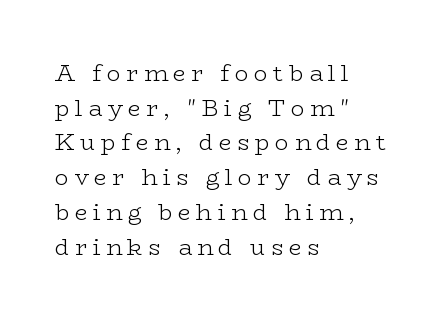
The image shows 23 px text type, upright; set left-aligned, normal line spacing (1.51x), unusually wide letter spacing (+0.23 em), not underlined.
